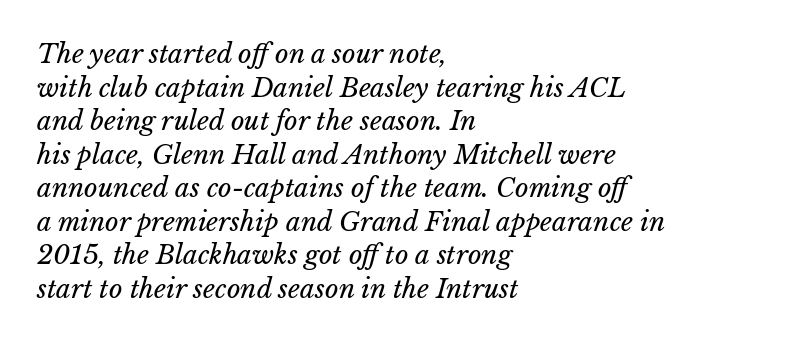
Q: Is the text bold? A: No.
Q: Is the text italic (slanted)? A: Yes, it leans right by about 15 degrees.
Q: Is the text underlined? A: No.
Q: How is the paragraph aligned? A: Left-aligned.
Q: Is the spacing between letters normal or unusually wide? A: Normal.
Q: Is the spacing between lines tight, normal or loose? A: Normal.
